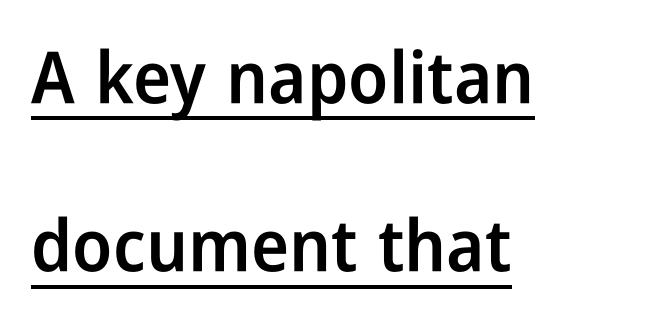
The image shows 72 px semibold, condensed sans-serif type, upright; set left-aligned, loose line spacing (2.34x), normal letter spacing, underlined; low stroke contrast and a medium x-height.
